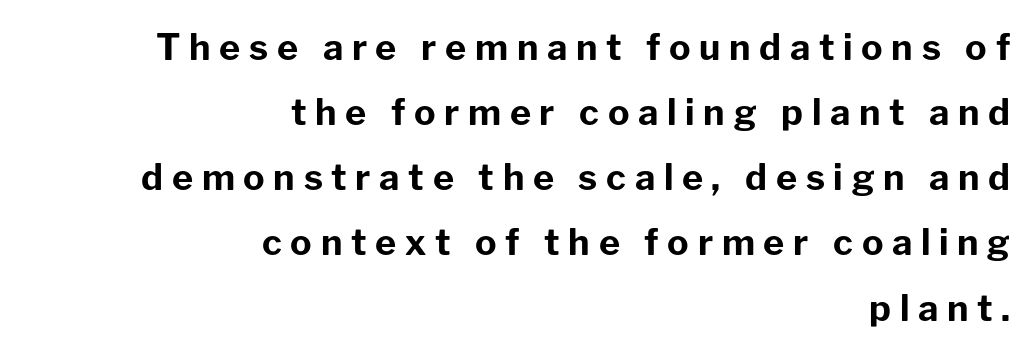
{"serif": "no", "italic": "no", "bold": "yes", "weight": "bold", "width": "normal", "stroke_contrast": "low", "x_height": "medium", "monospaced": "no", "underline": "no", "align": "right", "line_spacing_ratio": 1.81, "letter_spacing": "wide", "letter_spacing_em": 0.24, "glyph_px": 36}
